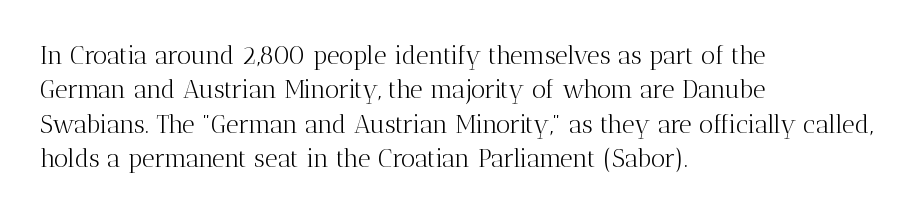
{"italic": "no", "bold": "no", "underline": "no", "align": "left", "line_spacing": "normal", "line_spacing_ratio": 1.38, "letter_spacing": "normal", "letter_spacing_em": 0.0, "glyph_px": 25}
